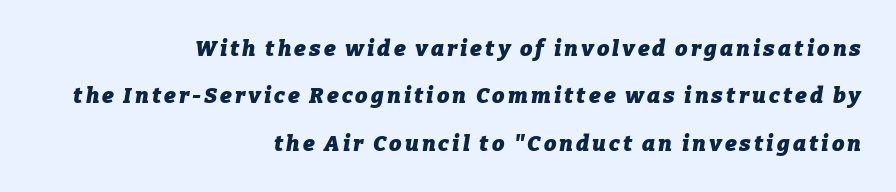
Q: Is the text bold? A: Yes.
Q: Is the text italic (slanted)? A: Yes, it leans right by about 9 degrees.
Q: Is the text underlined? A: No.
Q: How is the paragraph aligned? A: Right-aligned.
Q: Is the spacing between lines tight, normal or loose? A: Loose.
